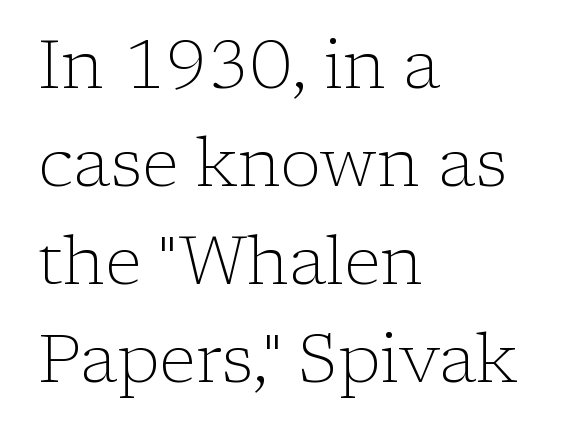
Layout note: lines flush left. Is this a heavy cut? Hardly; it is regular or lighter. Honestly, there is no underline to notice here at all. The font's upright variant was chosen for this text. What's the leading like? Ordinary, nothing unusual.
